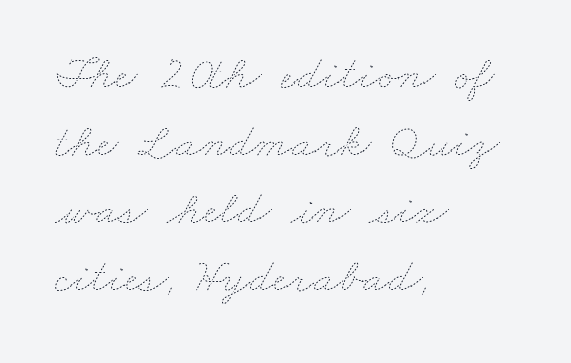
The font is comparable to plain body text, perhaps lighter. Nobody touched the tracking dial on this one. Typeset ragged right — the left edge is the straight one. What's the leading like? Ordinary, nothing unusual.
